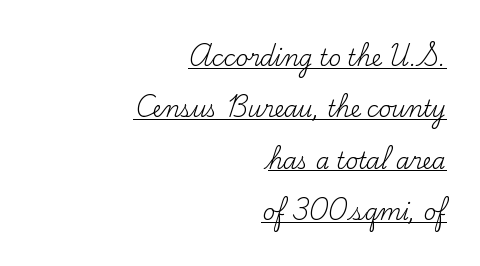
The image shows 22 px text type; set right-aligned, loose line spacing (2.33x), normal letter spacing, underlined.
